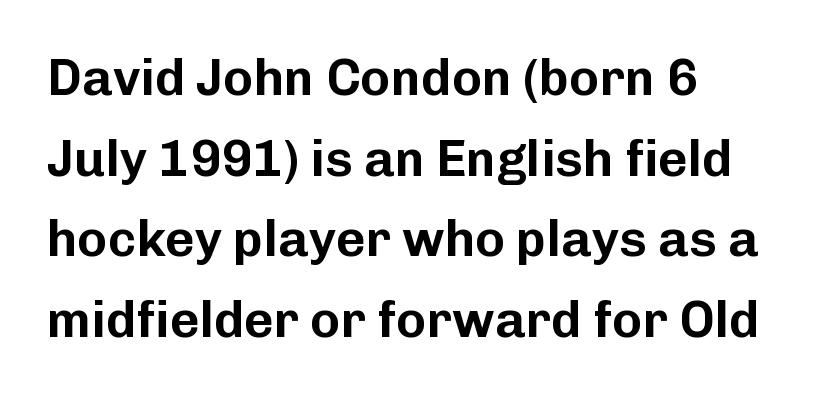
{"serif": "no", "italic": "no", "width": "normal", "stroke_contrast": "low", "x_height": "medium", "monospaced": "no", "underline": "no", "align": "left", "line_spacing": "normal", "line_spacing_ratio": 1.58, "letter_spacing": "normal", "letter_spacing_em": 0.0, "glyph_px": 51}
